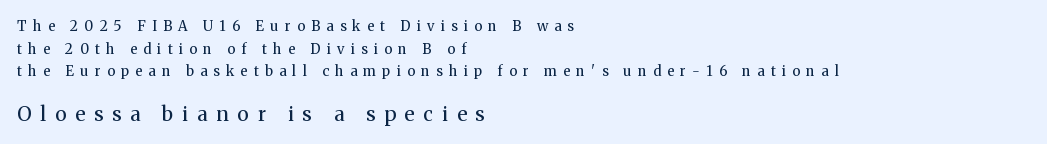
{"italic": "no", "bold": "no", "underline": "no", "align": "left", "line_spacing": "normal", "line_spacing_ratio": 1.61, "letter_spacing": "wide", "letter_spacing_em": 0.45, "larger_block": "second", "size_ratio": 1.43, "glyph_px": 20}
